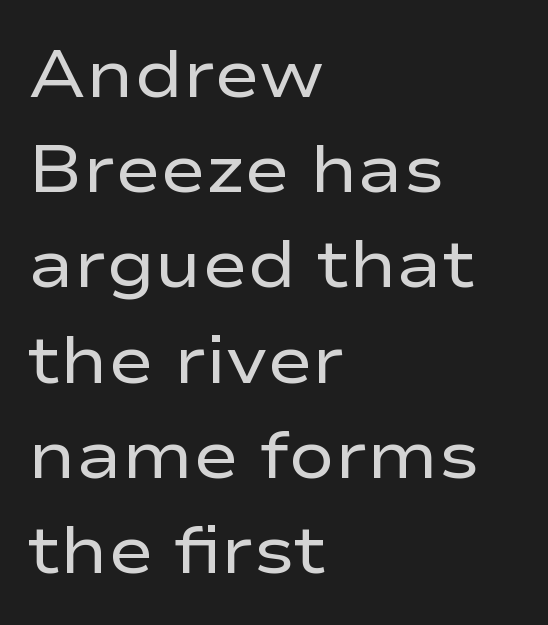
The image shows 68 px regular-weight, wide sans-serif type, upright; set left-aligned, normal line spacing (1.4x), normal letter spacing, not underlined; low stroke contrast and a medium x-height.
